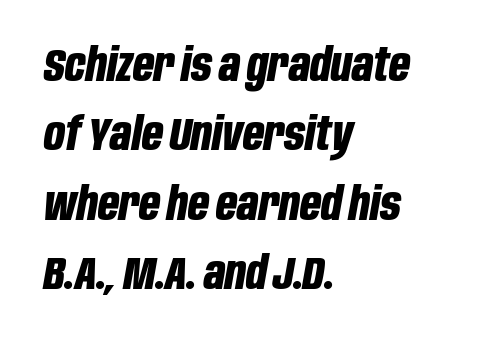
Q: Is the text bold? A: Yes.
Q: Is the text italic (slanted)? A: Yes, it leans right by about 10 degrees.
Q: Is the text underlined? A: No.
Q: How is the paragraph aligned? A: Left-aligned.
Q: Is the spacing between letters normal or unusually wide? A: Normal.
Q: Is the spacing between lines tight, normal or loose? A: Normal.
Q: Width (condensed, normal, or wide)? A: Condensed.
Q: Stroke contrast? A: Low.
Q: x-height? A: Large.
Q: Monospaced? A: No.
